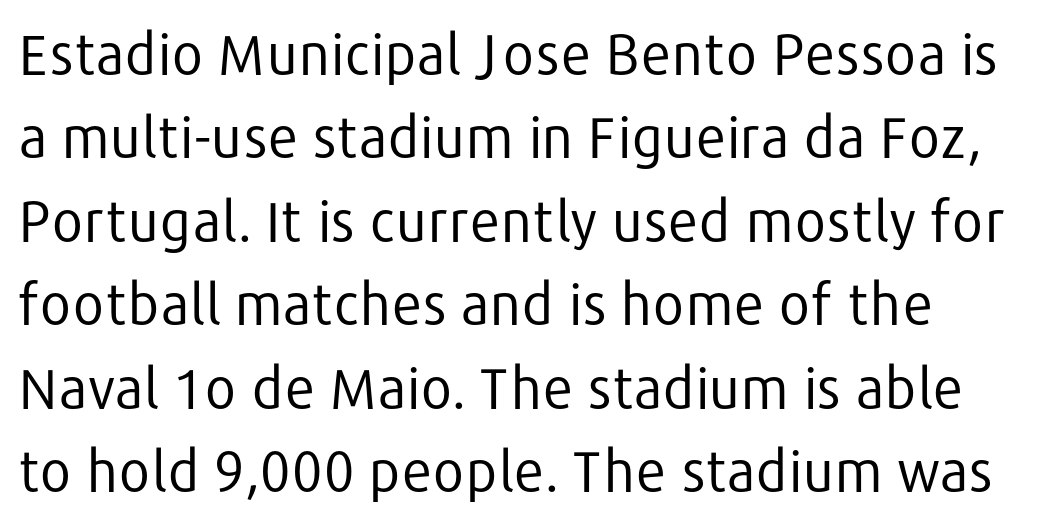
{"serif": "no", "italic": "no", "bold": "no", "weight": "regular", "width": "normal", "stroke_contrast": "low", "x_height": "medium", "monospaced": "no", "underline": "no", "line_spacing": "normal", "line_spacing_ratio": 1.49, "letter_spacing": "normal", "letter_spacing_em": 0.0, "glyph_px": 56}
